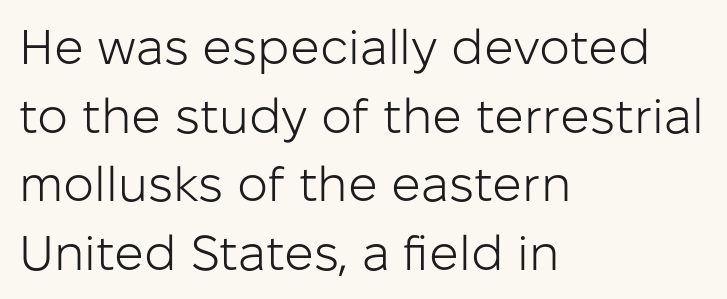
The face used here is proportionally spaced, like ordinary book or web type. Interline gaps are of average width in this sample. Nope, not italic — everything's standing straight. Short note: letters normally spaced. Words float on clear page, feet unadorned.
